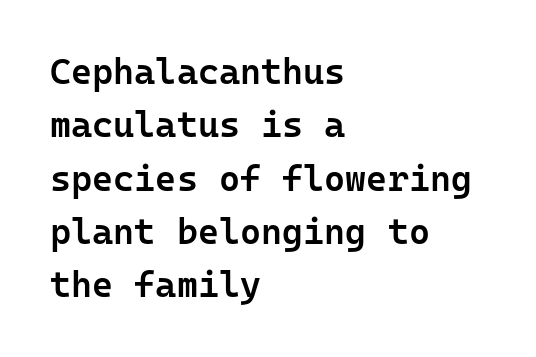
The image shows 36 px semibold sans-serif type, upright, monospaced; set left-aligned, normal line spacing (1.48x), normal letter spacing, not underlined; low stroke contrast and a medium x-height.
